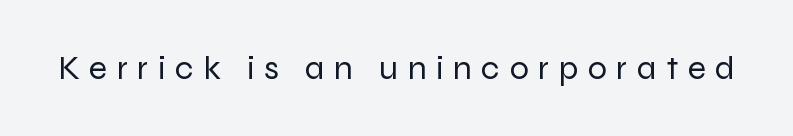
The designer went with a sans here, leaving each stem footless. The rendering uses natural spacing where letterforms have individual widths. You could only call the tracking loose — the letters float apart. The typography opts for an upright posture over an oblique one. Glance below the letters and you will spot only blank space. Each stroke keeps to a modest, everyday thickness or less.
